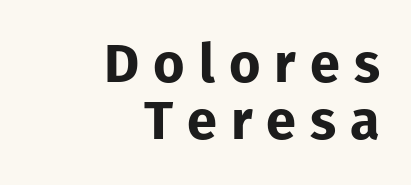
{"serif": "no", "italic": "no", "bold": "yes", "weight": "bold", "width": "normal", "stroke_contrast": "low", "x_height": "medium", "monospaced": "no", "underline": "no", "align": "right", "line_spacing": "tight", "line_spacing_ratio": 1.05, "letter_spacing": "wide", "letter_spacing_em": 0.26, "glyph_px": 54}
